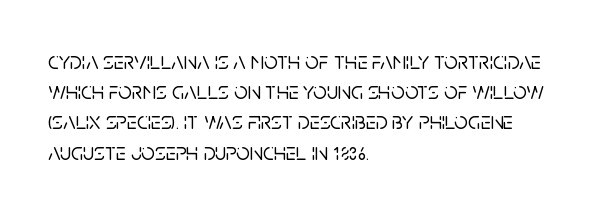
Leading: standard. Ascenders rise straight up at ninety degrees. The text block is weighted toward the left margin, trailing off unevenly rightward. Default kerning and tracking; the words read as compact shapes. Underlining? Definitely not there.
